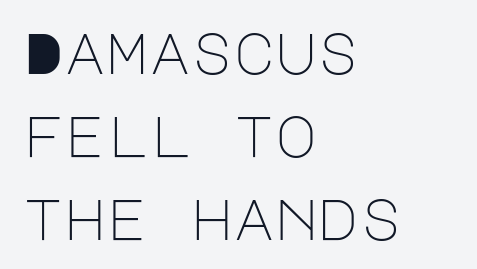
Q: Is the text bold? A: No.
Q: Is the text italic (slanted)? A: No, it is upright.
Q: Is the typeface a serif or a sans-serif typeface? A: Sans-serif.
Q: Is the text underlined? A: No.
Q: How is the paragraph aligned? A: Left-aligned.
Q: Is the spacing between letters normal or unusually wide? A: Normal.
Q: Is the spacing between lines tight, normal or loose? A: Normal.
Q: Width (condensed, normal, or wide)? A: Normal.
Q: Stroke contrast? A: Low.
Q: x-height? A: Large.
